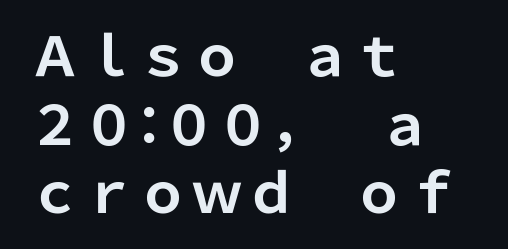
{"serif": "no", "italic": "no", "bold": "yes", "weight": "bold", "width": "normal", "stroke_contrast": "low", "x_height": "medium", "monospaced": "no", "underline": "no", "align": "left", "line_spacing": "normal", "line_spacing_ratio": 1.27, "letter_spacing": "normal", "letter_spacing_em": 0.0, "glyph_px": 54}
